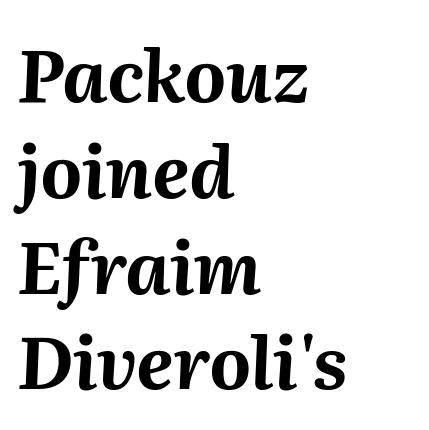
Q: Is the text bold? A: Yes.
Q: Is the text italic (slanted)? A: Yes, it leans right by about 2 degrees.
Q: Is the text underlined? A: No.
Q: How is the paragraph aligned? A: Left-aligned.
Q: Is the spacing between letters normal or unusually wide? A: Normal.
Q: Is the spacing between lines tight, normal or loose? A: Normal.
Q: Width (condensed, normal, or wide)? A: Normal.
Q: Stroke contrast? A: Medium.
Q: x-height? A: Medium.
Q: Monospaced? A: No.
